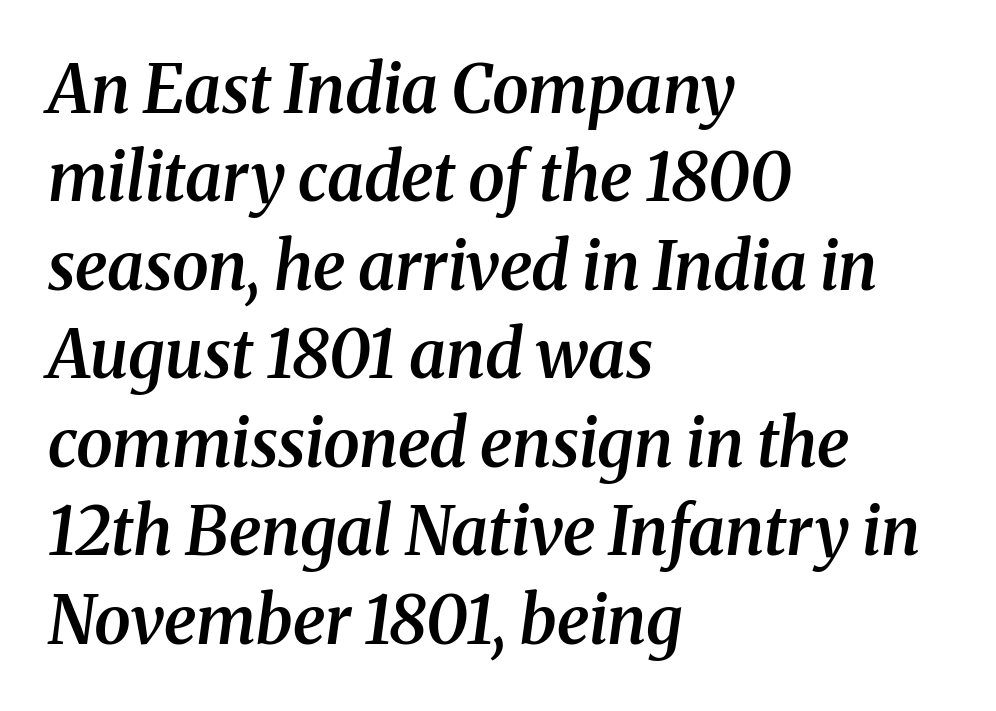
{"serif": "yes", "italic": "yes", "lean": "right", "slant_degrees": 8, "bold": "semi", "weight": "semibold", "width": "normal", "stroke_contrast": "medium", "x_height": "medium", "monospaced": "no", "underline": "no", "align": "left", "line_spacing": "normal", "line_spacing_ratio": 1.34, "letter_spacing": "normal", "letter_spacing_em": 0.0, "glyph_px": 66}
